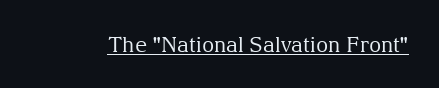
{"italic": "no", "bold": "no", "underline": "yes", "letter_spacing": "normal", "letter_spacing_em": 0.0, "glyph_px": 21}
